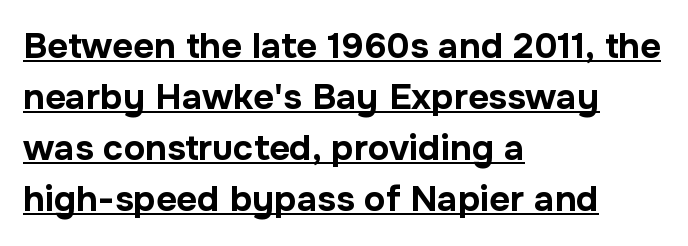
{"serif": "no", "italic": "no", "bold": "yes", "weight": "bold", "width": "normal", "stroke_contrast": "low", "x_height": "medium", "monospaced": "no", "underline": "yes", "align": "left", "line_spacing": "normal", "line_spacing_ratio": 1.42, "letter_spacing": "normal", "letter_spacing_em": 0.0, "glyph_px": 36}
